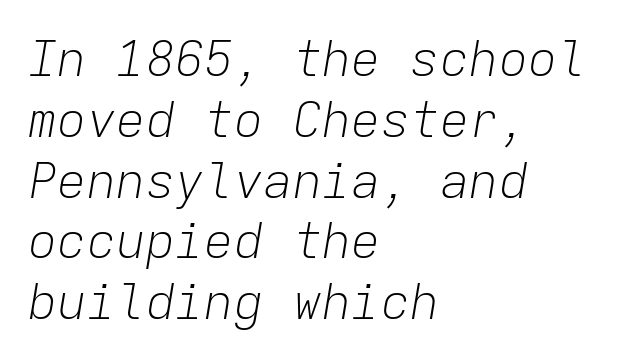
Q: Is the text bold? A: No.
Q: Is the text italic (slanted)? A: Yes, it leans right by about 9 degrees.
Q: Is the text underlined? A: No.
Q: How is the paragraph aligned? A: Left-aligned.
Q: Is the spacing between letters normal or unusually wide? A: Normal.
Q: Width (condensed, normal, or wide)? A: Normal.
Q: Stroke contrast? A: Low.
Q: x-height? A: Medium.
Q: Monospaced? A: Yes.
